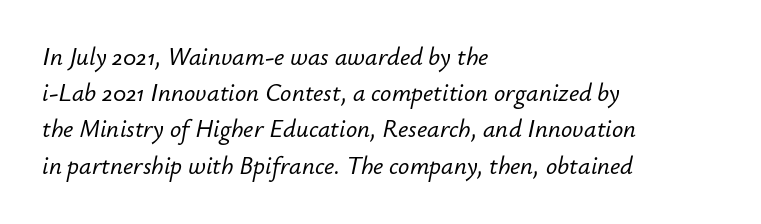
The string is rendered with underlining switched off. Words appear dense and cohesive because spacing is normal. Characters are canted at an angle relative to the baseline's perpendicular. Where is the straight margin? On the left. In terms of leading, this rendering sits right in the middle.
